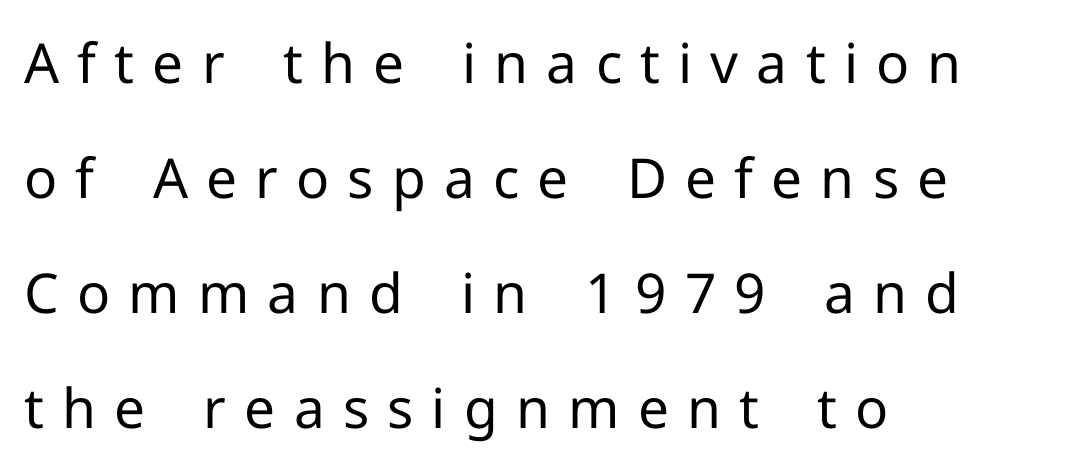
Quick note: interline space is abundant. Underlining? Definitely not there. These lines are set flush left with a ragged right edge. I'd call this a sans setting — the letters go barefoot. Proportional: the letters do not fall into vertical columns. Caption: expanded tracking, letters set apart.
